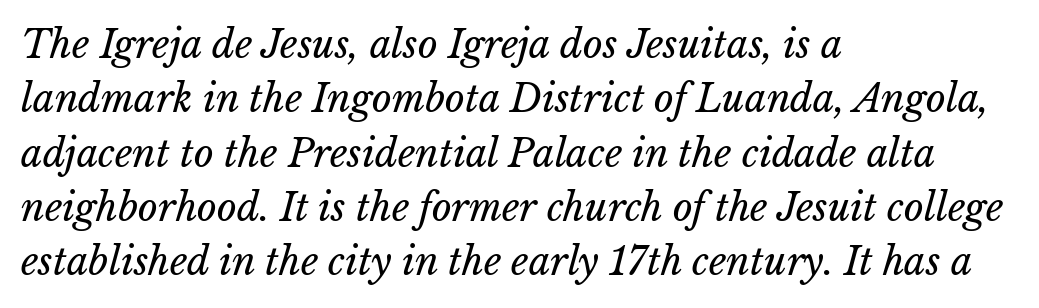
Q: Is the text bold? A: No.
Q: Is the text italic (slanted)? A: Yes, it leans right by about 15 degrees.
Q: Is the text underlined? A: No.
Q: How is the paragraph aligned? A: Left-aligned.
Q: Is the spacing between letters normal or unusually wide? A: Normal.
Q: Is the spacing between lines tight, normal or loose? A: Normal.
Q: Width (condensed, normal, or wide)? A: Normal.
Q: Stroke contrast? A: Low.
Q: x-height? A: Medium.
Q: Monospaced? A: No.
